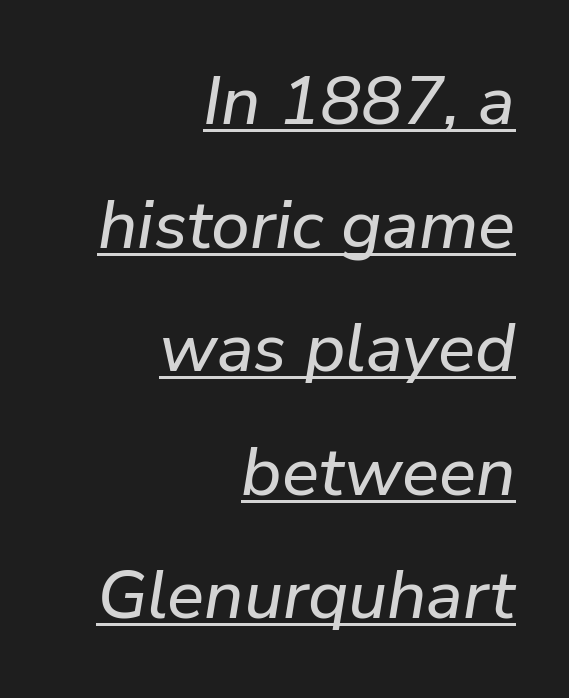
Q: Is the text italic (slanted)? A: Yes, it leans right by about 9 degrees.
Q: Is the text underlined? A: Yes.
Q: How is the paragraph aligned? A: Right-aligned.
Q: Is the spacing between letters normal or unusually wide? A: Normal.
Q: Width (condensed, normal, or wide)? A: Normal.
Q: Stroke contrast? A: Low.
Q: x-height? A: Medium.
Q: Monospaced? A: No.
